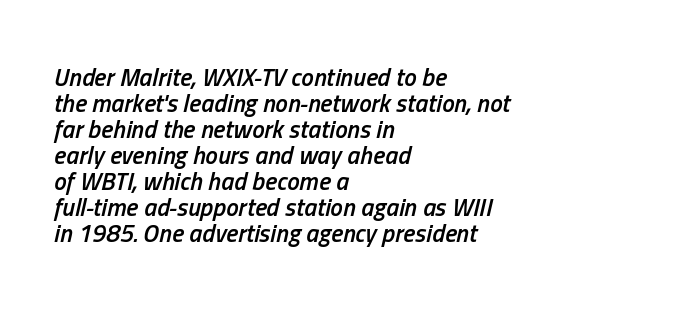
Q: Is the text bold? A: Semi-bold.
Q: Is the text italic (slanted)? A: Yes, it leans right by about 13 degrees.
Q: Is the text underlined? A: No.
Q: How is the paragraph aligned? A: Left-aligned.
Q: Is the spacing between letters normal or unusually wide? A: Normal.
Q: Is the spacing between lines tight, normal or loose? A: Tight.
